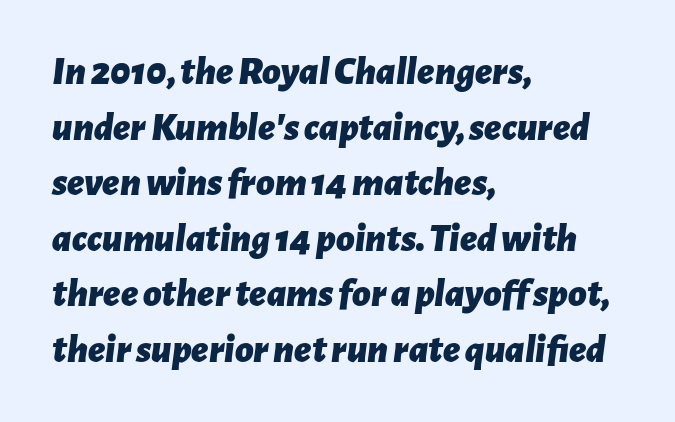
Q: Is the text bold? A: Yes.
Q: Is the text italic (slanted)? A: Yes, it leans right by about 7 degrees.
Q: Is the text underlined? A: No.
Q: How is the paragraph aligned? A: Left-aligned.
Q: Is the spacing between letters normal or unusually wide? A: Normal.
Q: Is the spacing between lines tight, normal or loose? A: Normal.
Q: Width (condensed, normal, or wide)? A: Normal.
Q: Stroke contrast? A: Low.
Q: x-height? A: Medium.
Q: Monospaced? A: No.
